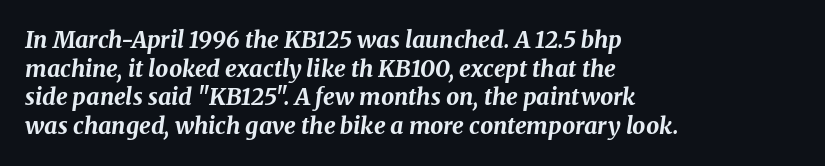
{"italic": "yes", "lean": "right", "slant_degrees": 8, "bold": "yes", "underline": "no", "align": "left", "line_spacing_ratio": 1.24, "letter_spacing": "normal", "letter_spacing_em": 0.0, "glyph_px": 23}
